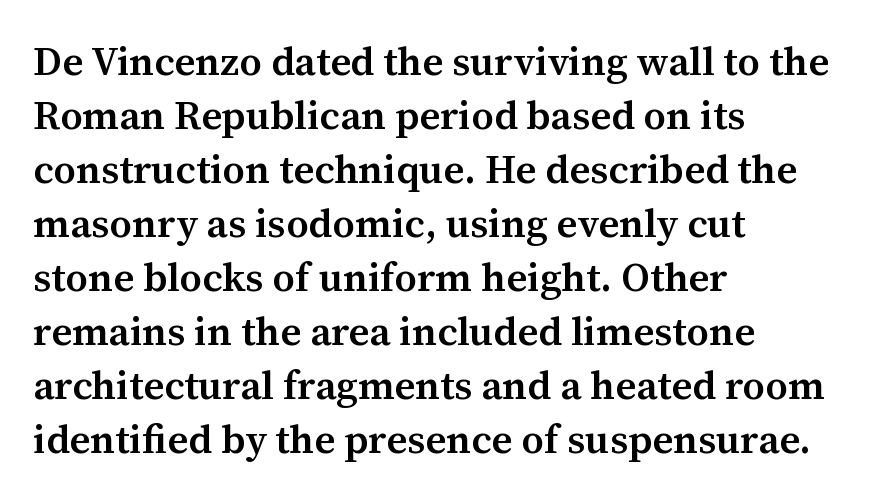
Q: Is the text bold? A: Semi-bold.
Q: Is the text italic (slanted)? A: No, it is upright.
Q: Is the typeface a serif or a sans-serif typeface? A: Serif.
Q: Is the text underlined? A: No.
Q: How is the paragraph aligned? A: Left-aligned.
Q: Is the spacing between letters normal or unusually wide? A: Normal.
Q: Is the spacing between lines tight, normal or loose? A: Normal.
Q: Width (condensed, normal, or wide)? A: Normal.
Q: Stroke contrast? A: Medium.
Q: x-height? A: Medium.
Q: Monospaced? A: No.
